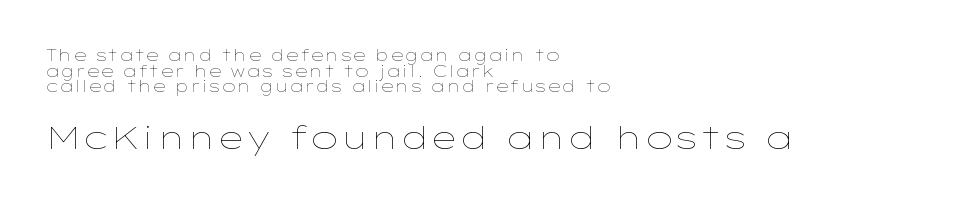
These lines are set flush left with a ragged right edge. The letters advance in unequal steps, a hallmark of proportional type. A typesetter would mark this as roman, not italic. The letterforms sit at book weight or below. Caption: standard tracking, unaltered.
